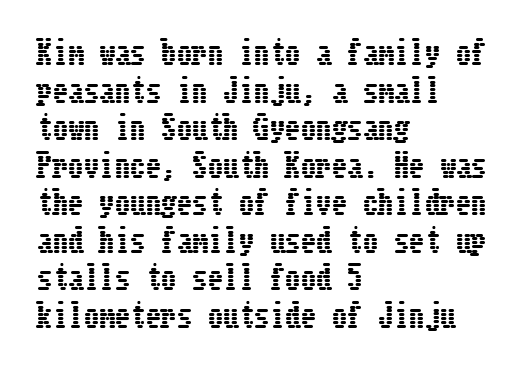
Visually the block forms a straight wall on the left and a jagged coastline on the right. Tracking value appears to be zero — textbook default spacing. Just letters on the line, the space beneath them empty. Every stem runs plumb, perpendicular to the baseline.
